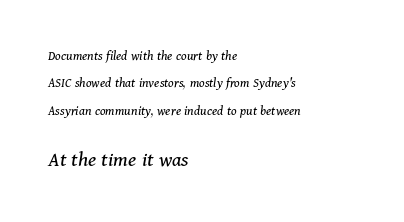
Q: Is the text bold? A: No.
Q: Is the text italic (slanted)? A: Yes, it leans right by about 11 degrees.
Q: Is the text underlined? A: No.
Q: How is the paragraph aligned? A: Left-aligned.
Q: Is the spacing between letters normal or unusually wide? A: Normal.
Q: Is the spacing between lines tight, normal or loose? A: Loose.
Q: Which block of text is set in a larger size, the first (top) or the second (bottom)? A: The second (bottom) one.
